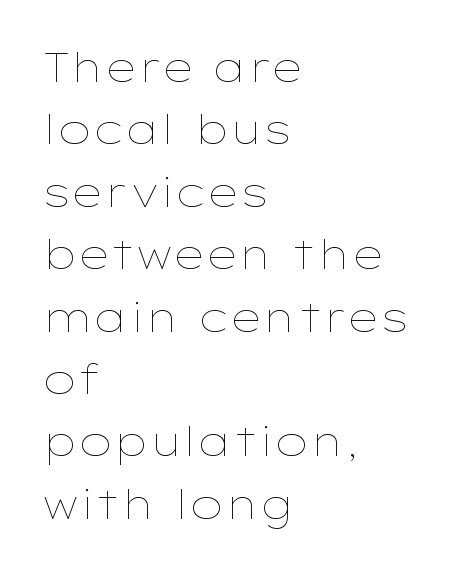
{"italic": "no", "bold": "no", "weight": "thin", "width": "wide", "stroke_contrast": "low", "x_height": "medium", "monospaced": "no", "underline": "no", "align": "left", "line_spacing": "normal", "line_spacing_ratio": 1.56, "letter_spacing": "normal", "letter_spacing_em": 0.0, "glyph_px": 40}
